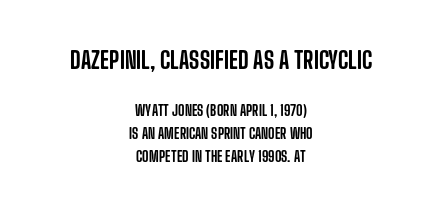
The image shows 23 px text type, upright; set centered, normal line spacing (1.63x), normal letter spacing, not underlined; the first (top) block is 1.64x larger.
